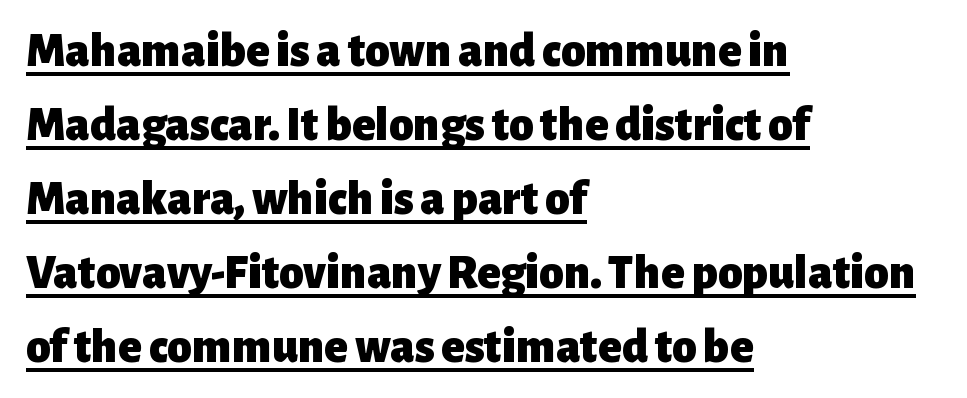
Q: Is the text bold? A: Yes.
Q: Is the text italic (slanted)? A: No, it is upright.
Q: Is the typeface a serif or a sans-serif typeface? A: Sans-serif.
Q: Is the text underlined? A: Yes.
Q: How is the paragraph aligned? A: Left-aligned.
Q: Is the spacing between letters normal or unusually wide? A: Normal.
Q: Is the spacing between lines tight, normal or loose? A: Normal.
Q: Width (condensed, normal, or wide)? A: Normal.
Q: Stroke contrast? A: Low.
Q: x-height? A: Medium.
Q: Monospaced? A: No.
